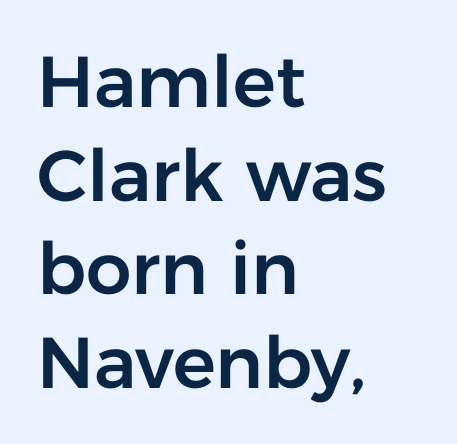
Reading down the column, the eye jumps a familiar distance to each next line. If you drew a ruler down the left edge, every line would touch it. Just letters on the line, the space beneath them empty. Is this a fixed-width face? No — the glyphs have proportional, varying widths.
